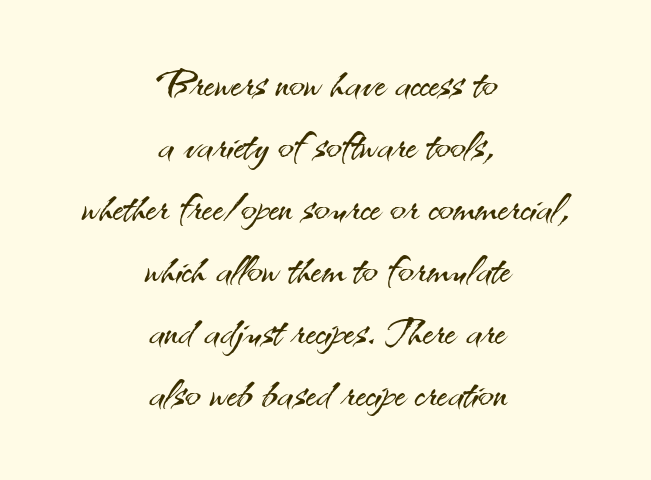
The image shows 58 px light sans-serif type; set centered, tight line spacing (1.07x), normal letter spacing, not underlined; medium stroke contrast and a small x-height.
